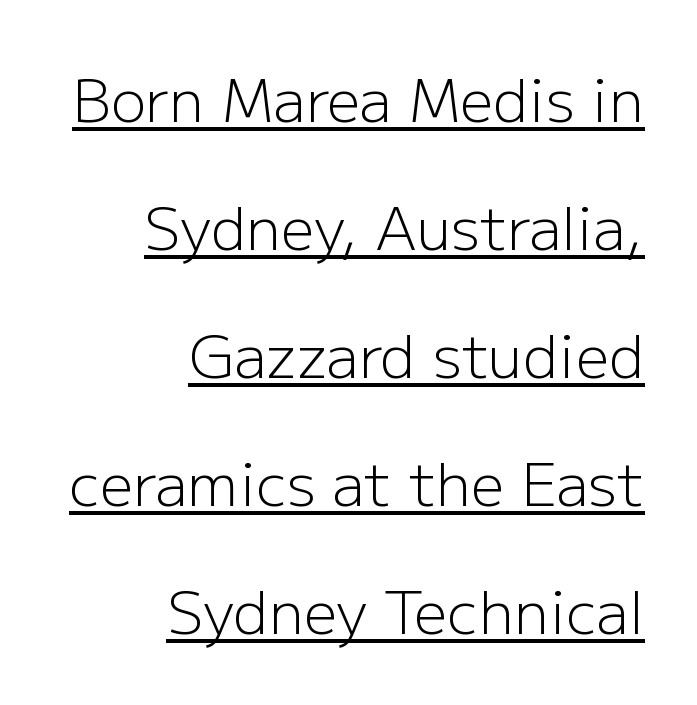
{"serif": "no", "italic": "no", "bold": "no", "weight": "light", "width": "normal", "stroke_contrast": "low", "x_height": "medium", "monospaced": "no", "underline": "yes", "align": "right", "line_spacing": "loose", "line_spacing_ratio": 2.17, "letter_spacing": "normal", "letter_spacing_em": 0.0, "glyph_px": 59}
